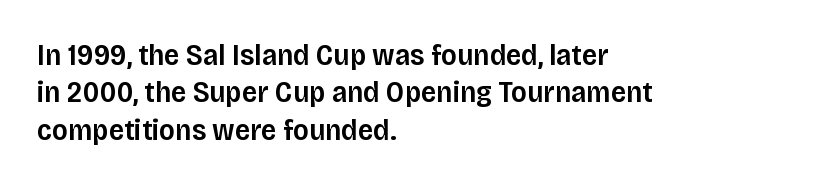
The image shows 30 px semibold sans-serif type, upright; set left-aligned, normal line spacing (1.25x), normal letter spacing, not underlined; low stroke contrast and a large x-height.
